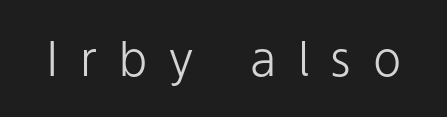
{"serif": "no", "italic": "no", "bold": "no", "weight": "light", "width": "normal", "stroke_contrast": "low", "x_height": "medium", "monospaced": "no", "underline": "no", "letter_spacing": "wide", "letter_spacing_em": 0.44, "glyph_px": 48}
